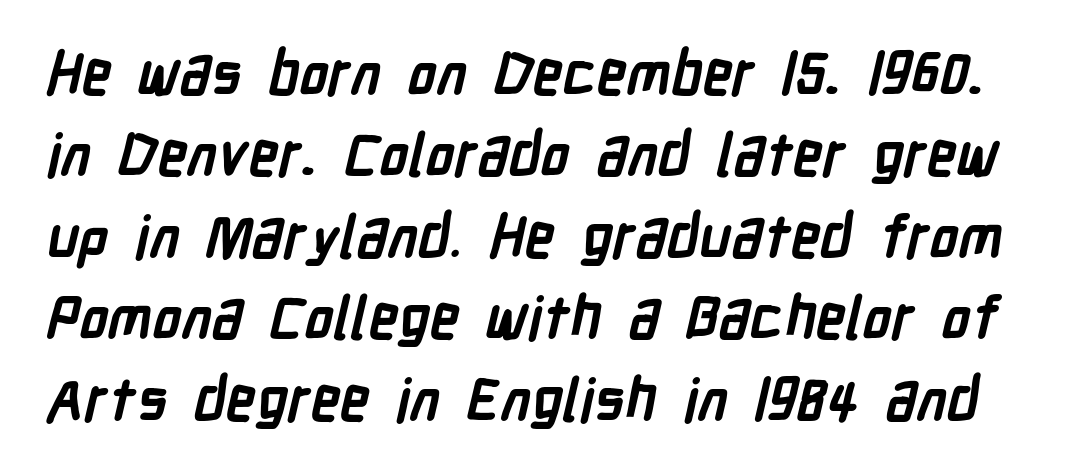
{"serif": "no", "bold": "yes", "weight": "semibold", "width": "condensed", "stroke_contrast": "low", "x_height": "medium", "monospaced": "no", "underline": "no", "line_spacing": "normal", "line_spacing_ratio": 1.38, "letter_spacing": "normal", "letter_spacing_em": 0.0, "glyph_px": 59}
